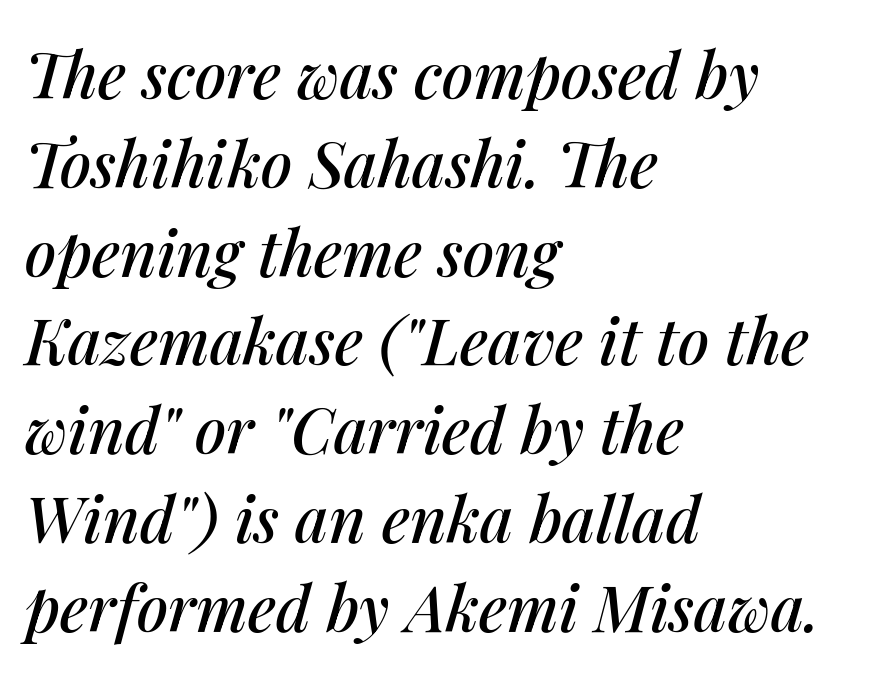
{"italic": "yes", "lean": "right", "slant_degrees": 14, "width": "normal", "stroke_contrast": "medium", "x_height": "medium", "monospaced": "no", "underline": "no", "align": "left", "line_spacing": "normal", "line_spacing_ratio": 1.41, "letter_spacing": "normal", "letter_spacing_em": 0.0, "glyph_px": 63}
